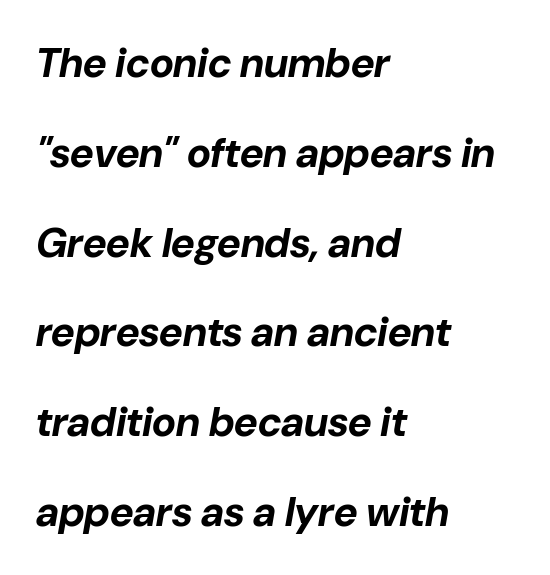
{"italic": "yes", "lean": "right", "slant_degrees": 10, "bold": "yes", "weight": "bold", "width": "normal", "stroke_contrast": "low", "x_height": "medium", "monospaced": "no", "underline": "no", "align": "left", "line_spacing": "loose", "line_spacing_ratio": 2.19, "letter_spacing": "normal", "letter_spacing_em": 0.0, "glyph_px": 41}
